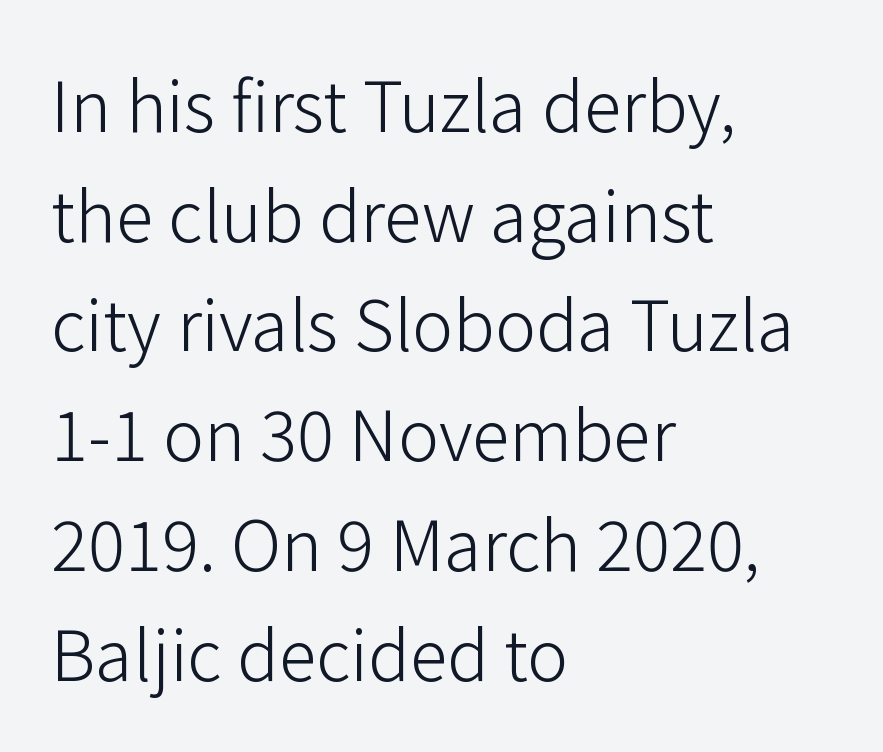
Reading down the column, the eye jumps a familiar distance to each next line. Glyph-to-glyph distance matches everyday printed text. Notice how the passage keeps a crisp vertical edge on the left only. Nothing heavy about these letters — not bold at all.
